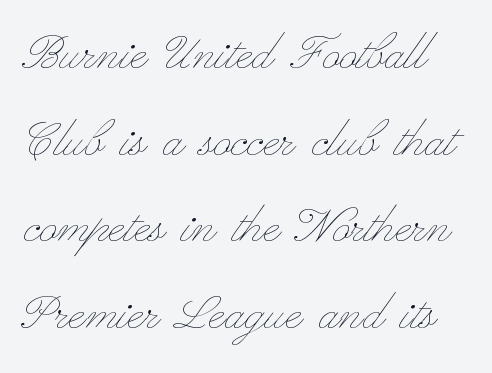
{"bold": "no", "weight": "thin", "width": "wide", "stroke_contrast": "low", "x_height": "small", "monospaced": "no", "underline": "no", "line_spacing": "normal", "line_spacing_ratio": 1.47, "letter_spacing": "normal", "letter_spacing_em": 0.0, "glyph_px": 59}
